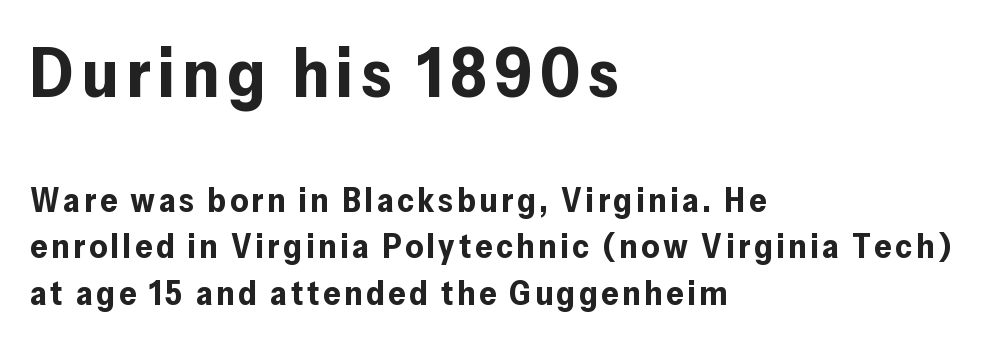
{"serif": "no", "italic": "no", "bold": "yes", "weight": "bold", "width": "normal", "stroke_contrast": "low", "x_height": "medium", "monospaced": "no", "underline": "no", "align": "left", "line_spacing": "normal", "line_spacing_ratio": 1.36, "larger_block": "first", "size_ratio": 2.03, "glyph_px": 69}
